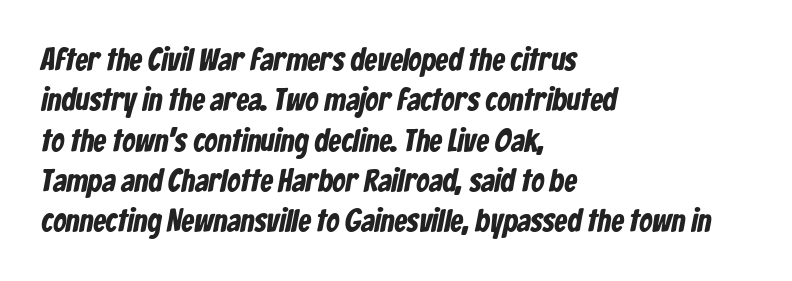
{"serif": "no", "width": "condensed", "stroke_contrast": "low", "x_height": "medium", "monospaced": "no", "underline": "no", "align": "left", "line_spacing": "normal", "line_spacing_ratio": 1.26, "letter_spacing": "normal", "letter_spacing_em": 0.0, "glyph_px": 32}
